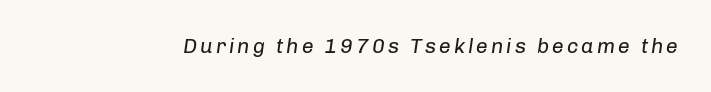
Q: Is the text bold? A: No.
Q: Is the text italic (slanted)? A: Yes, it leans right by about 8 degrees.
Q: Is the text underlined? A: No.
